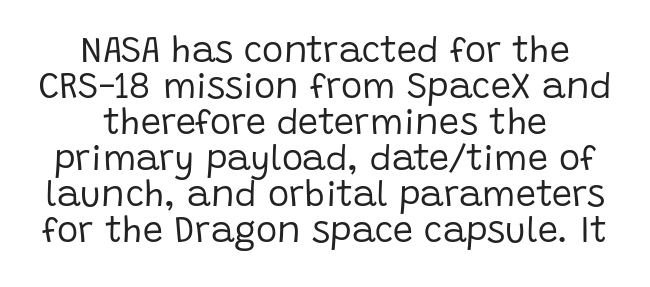
Stroke mass is kept to a normal reading level or below. The letters stand straight up with perfectly vertical stems. Nobody touched the tracking dial on this one. This sample has the flowing, uneven cadence of proportional lettering.
